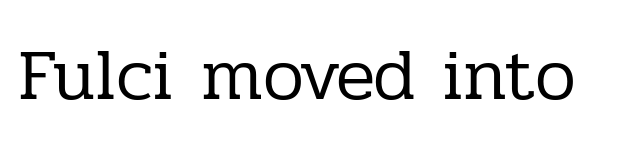
The image shows 73 px regular-weight serif type, upright; set normal letter spacing, not underlined; low stroke contrast and a medium x-height.
